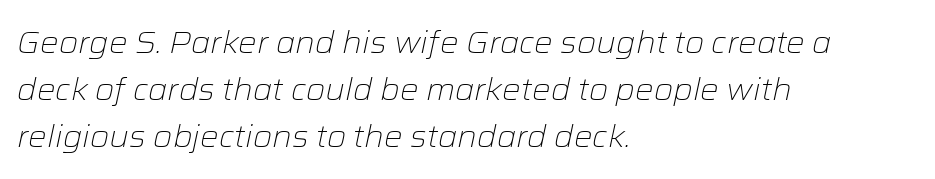
The image shows 31 px light type, italic (leaning right); set left-aligned, normal line spacing (1.52x), normal letter spacing, not underlined; low stroke contrast and a medium x-height.
